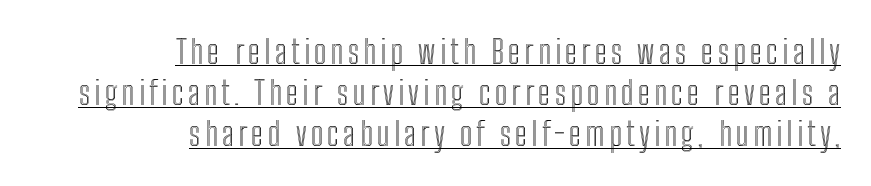
The image shows 33 px condensed type, upright; set right-aligned, normal line spacing (1.25x), underlined; a medium x-height.
